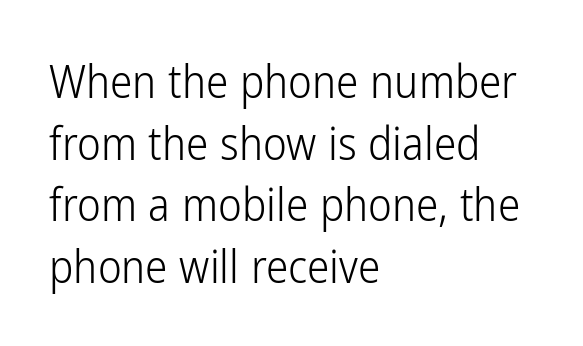
Q: Is the text bold? A: No.
Q: Is the text italic (slanted)? A: No, it is upright.
Q: Is the typeface a serif or a sans-serif typeface? A: Sans-serif.
Q: Is the text underlined? A: No.
Q: How is the paragraph aligned? A: Left-aligned.
Q: Is the spacing between letters normal or unusually wide? A: Normal.
Q: Is the spacing between lines tight, normal or loose? A: Normal.
Q: Width (condensed, normal, or wide)? A: Condensed.
Q: Stroke contrast? A: Low.
Q: x-height? A: Medium.
Q: Monospaced? A: No.
